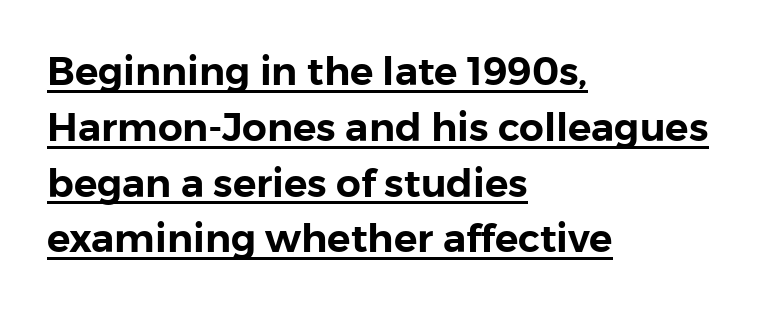
The image shows 39 px sans-serif type, upright; set left-aligned, normal line spacing (1.43x), normal letter spacing, underlined; low stroke contrast and a medium x-height.
